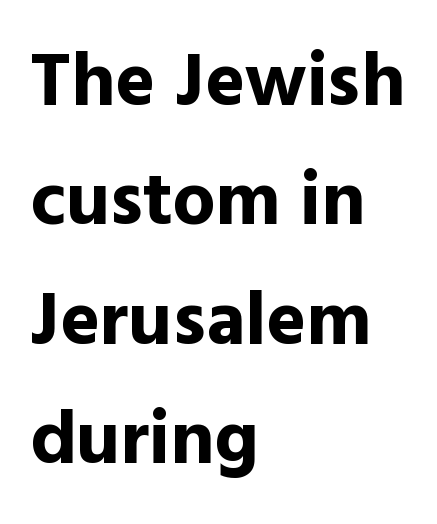
Alignment: flush left. The strokes are fattened all the way to bold. The glyphs are unaccompanied by any horizontal stroke below them. Short note: letters normally spaced. Looks like regular typesetting: each glyph gets only the width it needs. The rendering uses a moderate line-height, typical for paragraphs.
